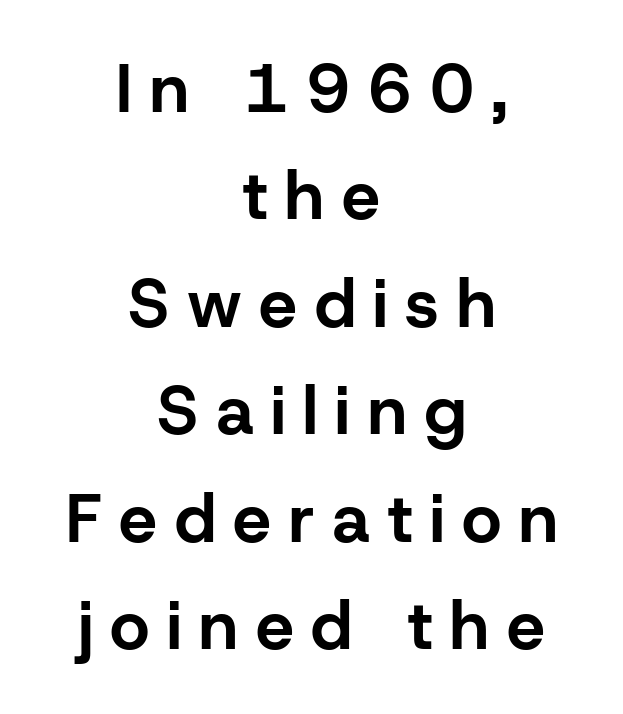
Proportional: the letters do not fall into vertical columns. Unlike italic type, these characters show no tilt at all. Serif or sans? Sans — the stroke terminals are bare. Each line is balanced around a shared central axis. How are the letters spaced? Widely, with obvious added tracking. Chunky letters — that's bold for sure.
